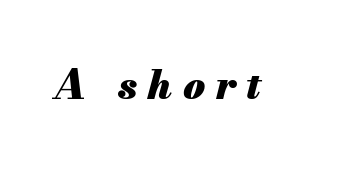
{"italic": "yes", "lean": "right", "slant_degrees": 13, "bold": "yes", "weight": "heavy", "width": "normal", "stroke_contrast": "medium", "x_height": "small", "monospaced": "no", "underline": "no", "letter_spacing": "wide", "letter_spacing_em": 0.26, "glyph_px": 40}
